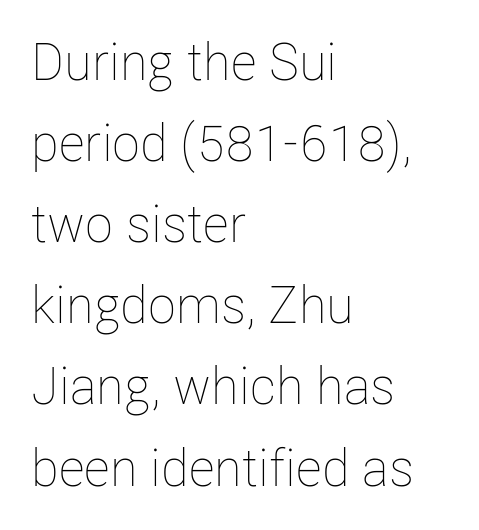
{"italic": "no", "bold": "no", "weight": "thin", "width": "condensed", "stroke_contrast": "low", "x_height": "medium", "monospaced": "no", "underline": "no", "align": "left", "line_spacing": "normal", "line_spacing_ratio": 1.56, "letter_spacing": "normal", "letter_spacing_em": 0.0, "glyph_px": 52}
